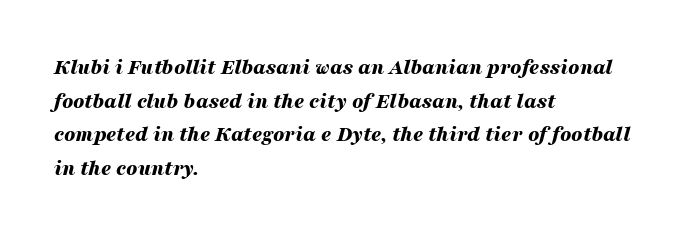
Q: Is the text bold? A: Yes.
Q: Is the text italic (slanted)? A: Yes, it leans right by about 16 degrees.
Q: Is the text underlined? A: No.
Q: How is the paragraph aligned? A: Left-aligned.
Q: Is the spacing between letters normal or unusually wide? A: Normal.
Q: Is the spacing between lines tight, normal or loose? A: Normal.
